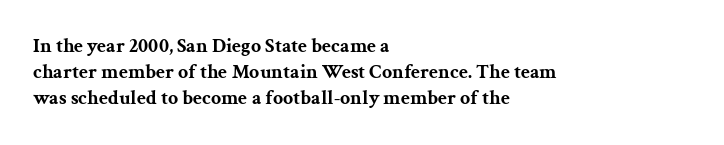
A typesetter would call this zero additional tracking. A classic flush-left, rag-right setting is used for this passage. The letters stand upright; this is a roman face. The glyphs are unaccompanied by any horizontal stroke below them. Line spacing here is normal.
